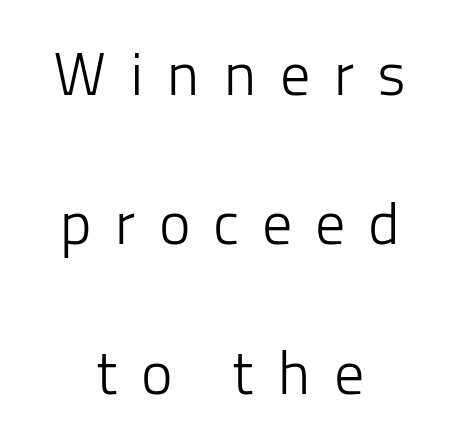
Q: Is the text bold? A: No.
Q: Is the text italic (slanted)? A: No, it is upright.
Q: Is the typeface a serif or a sans-serif typeface? A: Sans-serif.
Q: Is the text underlined? A: No.
Q: How is the paragraph aligned? A: Centered.
Q: Is the spacing between letters normal or unusually wide? A: Unusually wide.
Q: Is the spacing between lines tight, normal or loose? A: Loose.
Q: Width (condensed, normal, or wide)? A: Normal.
Q: Stroke contrast? A: Low.
Q: x-height? A: Medium.
Q: Monospaced? A: No.
